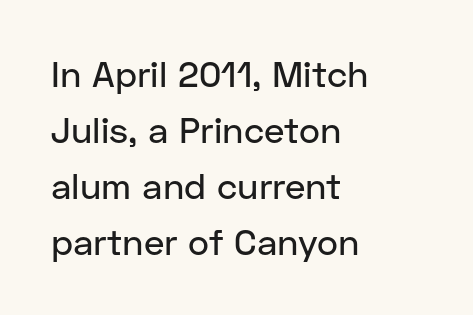
The image shows 36 px sans-serif type, upright; set left-aligned, normal line spacing (1.56x), normal letter spacing, not underlined; low stroke contrast and a medium x-height.
